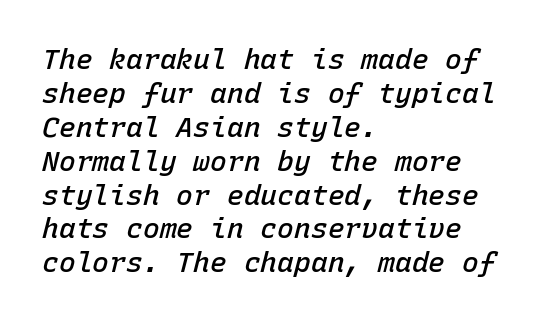
Q: Is the text bold? A: Semi-bold.
Q: Is the text italic (slanted)? A: Yes, it leans right by about 15 degrees.
Q: Is the text underlined? A: No.
Q: How is the paragraph aligned? A: Left-aligned.
Q: Is the spacing between letters normal or unusually wide? A: Normal.
Q: Width (condensed, normal, or wide)? A: Normal.
Q: Stroke contrast? A: Low.
Q: x-height? A: Medium.
Q: Monospaced? A: Yes.
